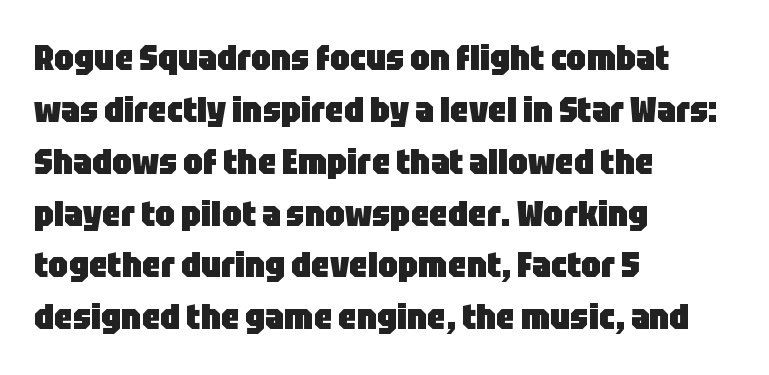
Q: Is the text bold? A: Yes.
Q: Is the text italic (slanted)? A: No, it is upright.
Q: Is the typeface a serif or a sans-serif typeface? A: Sans-serif.
Q: Is the text underlined? A: No.
Q: How is the paragraph aligned? A: Left-aligned.
Q: Is the spacing between letters normal or unusually wide? A: Normal.
Q: Is the spacing between lines tight, normal or loose? A: Normal.
Q: Width (condensed, normal, or wide)? A: Condensed.
Q: Stroke contrast? A: Low.
Q: x-height? A: Large.
Q: Monospaced? A: No.
